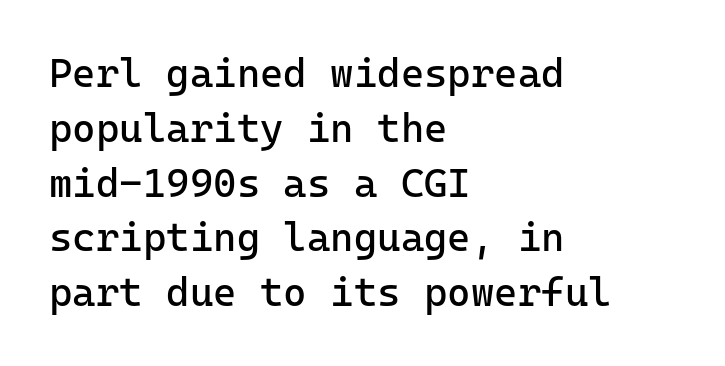
The image shows 40 px regular-weight sans-serif type, upright, monospaced; set left-aligned, normal line spacing (1.37x), normal letter spacing, not underlined; low stroke contrast and a medium x-height.
